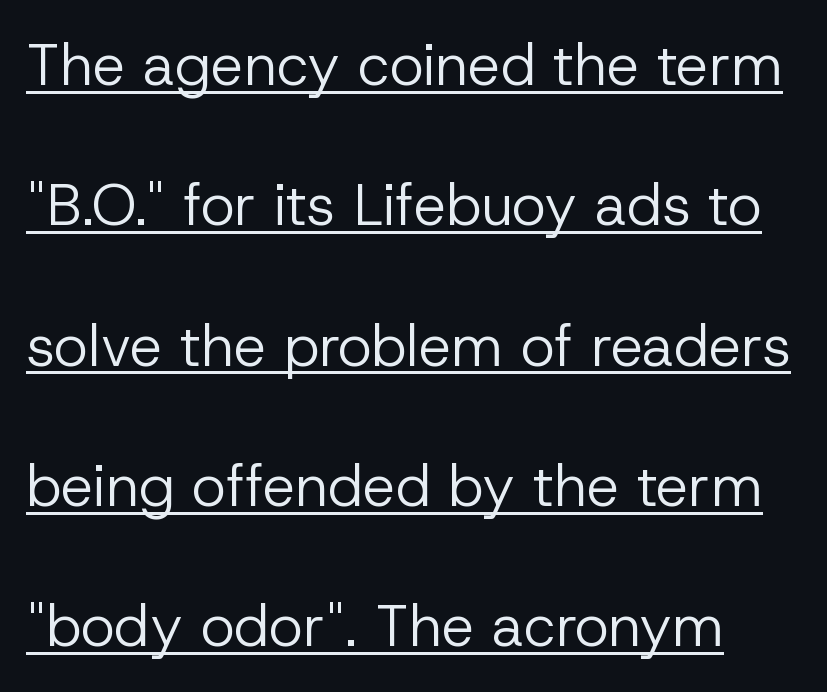
The image shows 58 px regular-weight sans-serif type, upright; set loose line spacing (2.42x), normal letter spacing, underlined; low stroke contrast and a medium x-height.
